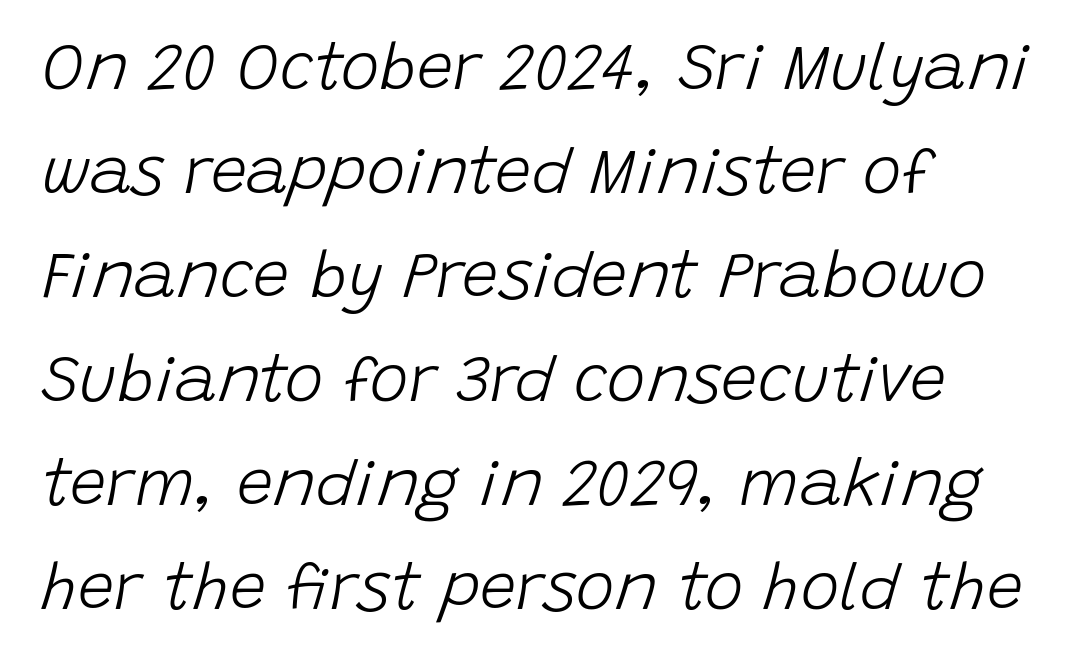
The image shows 65 px light type, italic (leaning right); set left-aligned, normal line spacing (1.6x), normal letter spacing, not underlined; low stroke contrast and a large x-height.
